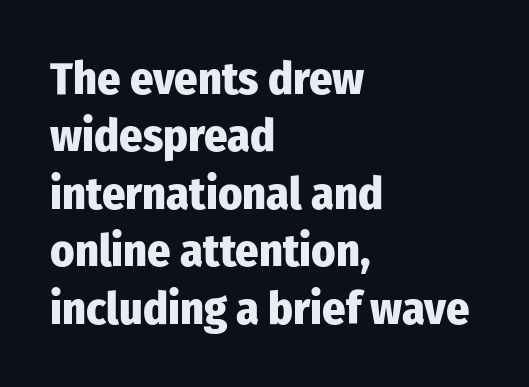
{"serif": "no", "italic": "no", "bold": "yes", "weight": "heavy", "width": "condensed", "stroke_contrast": "low", "x_height": "medium", "monospaced": "no", "underline": "no", "align": "left", "line_spacing": "normal", "line_spacing_ratio": 1.25, "letter_spacing": "normal", "letter_spacing_em": 0.0, "glyph_px": 46}
